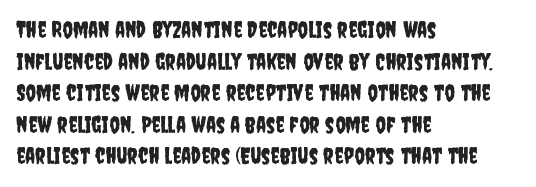
{"italic": "no", "underline": "no", "align": "left", "line_spacing": "normal", "line_spacing_ratio": 1.37, "letter_spacing": "normal", "letter_spacing_em": 0.0, "glyph_px": 23}
